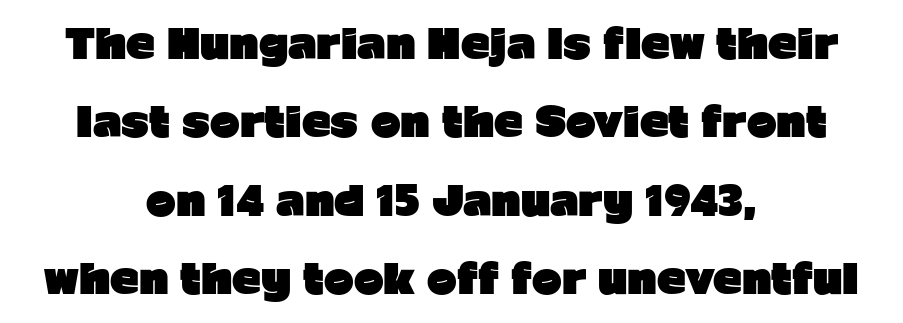
The image shows 40 px heavy sans-serif type, upright; set centered, loose line spacing (1.96x), normal letter spacing, not underlined; low stroke contrast and a medium x-height.
